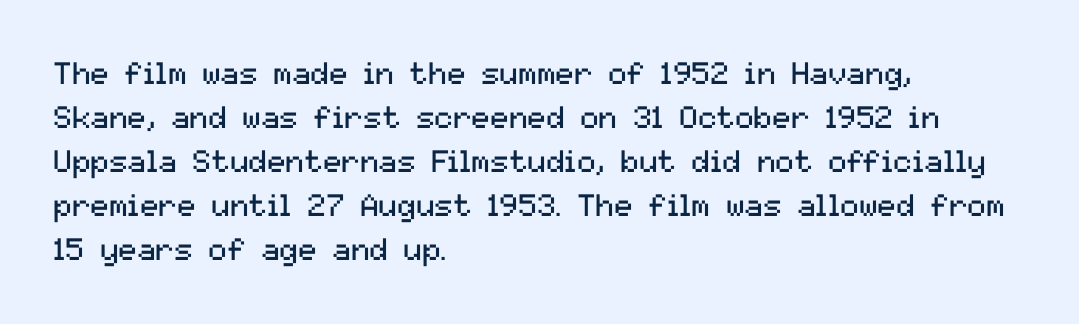
Q: Is the text bold? A: No.
Q: Is the text italic (slanted)? A: No, it is upright.
Q: Is the typeface a serif or a sans-serif typeface? A: Sans-serif.
Q: Is the text underlined? A: No.
Q: How is the paragraph aligned? A: Left-aligned.
Q: Is the spacing between letters normal or unusually wide? A: Normal.
Q: Is the spacing between lines tight, normal or loose? A: Normal.
Q: Width (condensed, normal, or wide)? A: Normal.
Q: Stroke contrast? A: Medium.
Q: x-height? A: Medium.
Q: Monospaced? A: No.
